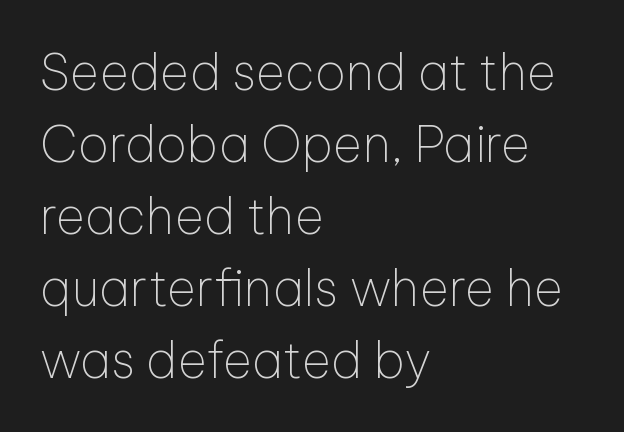
{"serif": "no", "italic": "no", "bold": "no", "weight": "thin", "width": "normal", "stroke_contrast": "low", "x_height": "medium", "monospaced": "no", "underline": "no", "align": "left", "line_spacing": "normal", "line_spacing_ratio": 1.44, "letter_spacing": "normal", "letter_spacing_em": 0.0, "glyph_px": 50}
